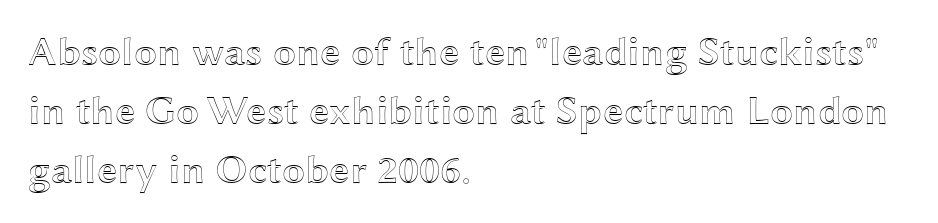
Ascenders rise straight up at ninety degrees. Honestly, there is no underline to notice here at all. Spacing verdict: proportional, widths tailored to each character. Regarding leading, the lines here are spaced in the standard way. All the whitespace from short lines collects on the right.
